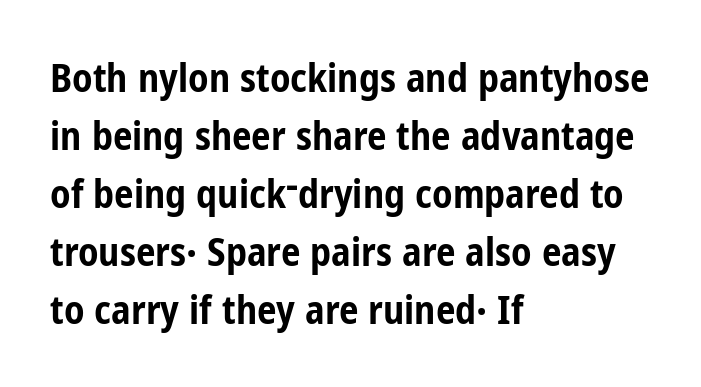
{"serif": "no", "italic": "no", "bold": "yes", "weight": "bold", "width": "condensed", "stroke_contrast": "low", "x_height": "medium", "monospaced": "no", "underline": "no", "align": "left", "line_spacing": "normal", "line_spacing_ratio": 1.49, "letter_spacing": "normal", "letter_spacing_em": 0.0, "glyph_px": 39}
